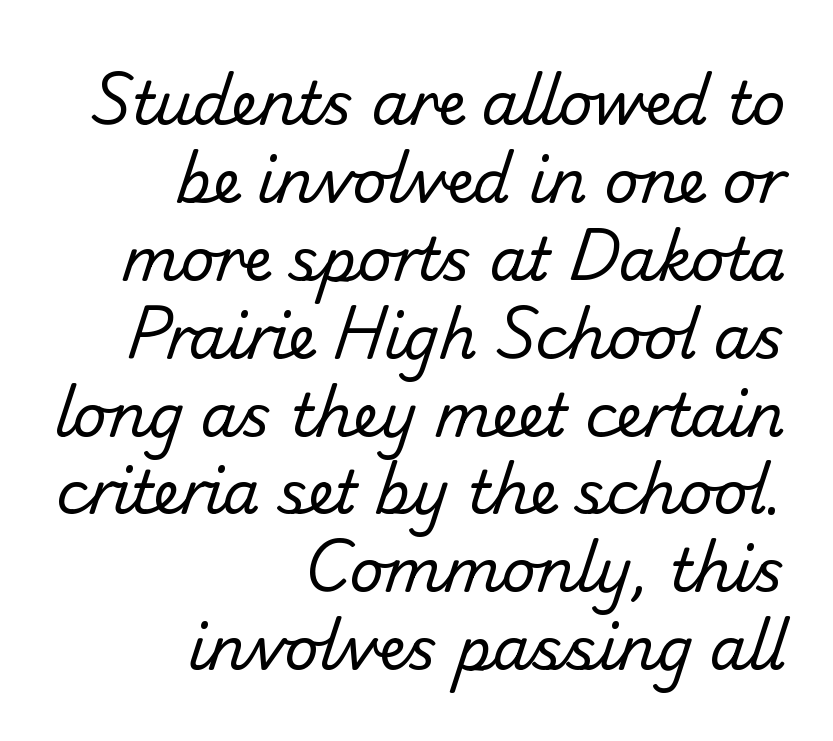
Q: Is the text bold? A: No.
Q: Is the typeface a serif or a sans-serif typeface? A: Sans-serif.
Q: Is the text underlined? A: No.
Q: How is the paragraph aligned? A: Right-aligned.
Q: Is the spacing between letters normal or unusually wide? A: Normal.
Q: Is the spacing between lines tight, normal or loose? A: Normal.
Q: Width (condensed, normal, or wide)? A: Normal.
Q: Stroke contrast? A: Low.
Q: x-height? A: Small.
Q: Monospaced? A: No.
